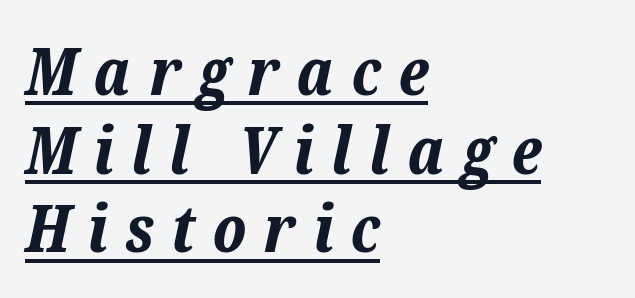
The image shows 65 px bold type, italic (leaning right); set left-aligned, line spacing 1.21x, unusually wide letter spacing (+0.27 em), underlined; low stroke contrast and a medium x-height.
